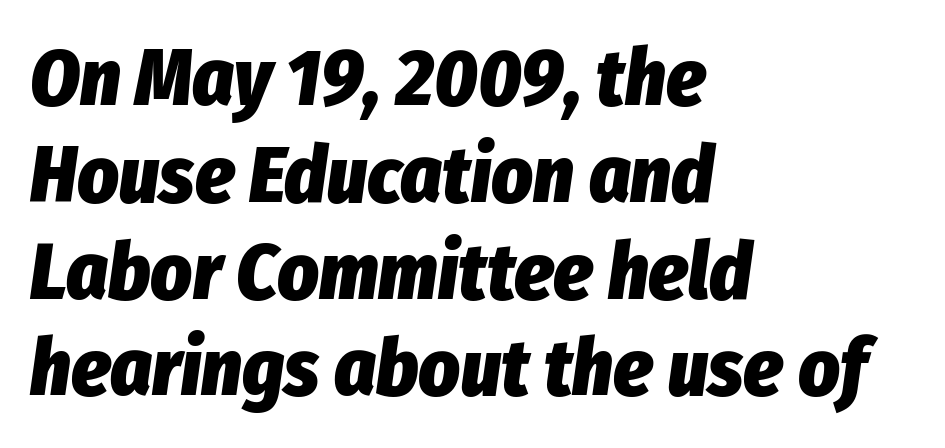
The paragraph has a hard left edge and a soft right edge. In terms of weight, the rendering is a true, heavy bold. Character widths vary here, with narrow letters taking less room than wide ones. This rendering features lettering with no underline. The letterforms sit shoulder to shoulder at normal distance. If you drew a line through each stem, it would be angled.
